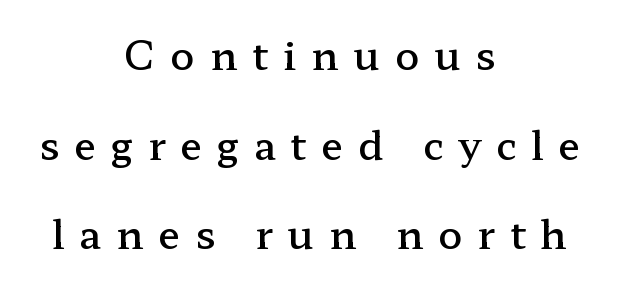
Q: Is the text bold? A: Semi-bold.
Q: Is the text italic (slanted)? A: No, it is upright.
Q: Is the typeface a serif or a sans-serif typeface? A: Serif.
Q: Is the text underlined? A: No.
Q: How is the paragraph aligned? A: Centered.
Q: Is the spacing between letters normal or unusually wide? A: Unusually wide.
Q: Is the spacing between lines tight, normal or loose? A: Loose.
Q: Width (condensed, normal, or wide)? A: Wide.
Q: Stroke contrast? A: Low.
Q: x-height? A: Medium.
Q: Monospaced? A: No.
